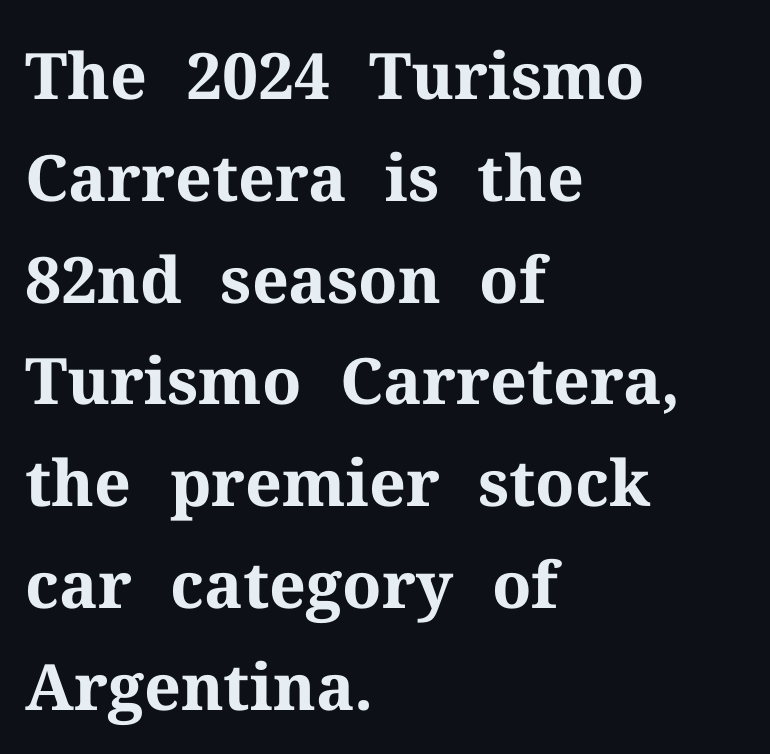
In terms of letterform style, serifs are clearly present. The setting favours the left margin, as ordinary paragraphs usually do. Nobody drew a line under any word here. I'd describe the lettering as bold — thick and assertive. No italicization has been applied; the sample stays upright.
